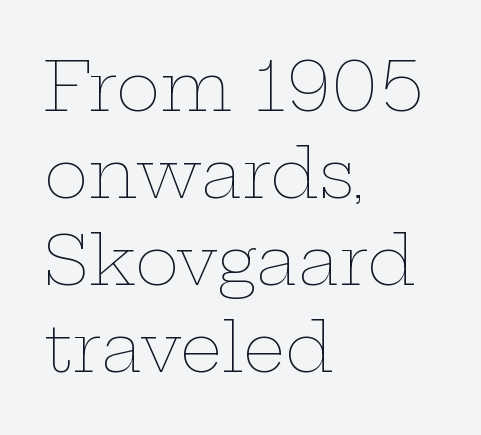
Unbolded letterforms with no extra heft. A roman cut, with each character standing at attention. Check under the words: just untouched page. Teacher's note: observe the even left margin — that is flush-left alignment.
